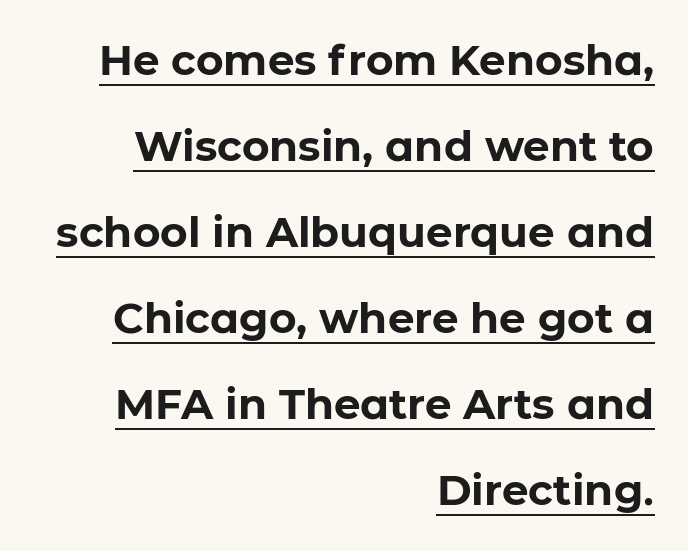
The image shows 42 px bold sans-serif type, upright; set right-aligned, loose line spacing (2.05x), normal letter spacing, underlined; low stroke contrast and a medium x-height.
